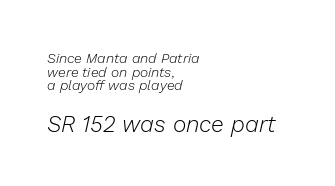
{"italic": "yes", "lean": "right", "slant_degrees": 13, "bold": "no", "underline": "no", "align": "left", "line_spacing": "tight", "line_spacing_ratio": 0.98, "letter_spacing": "normal", "letter_spacing_em": 0.0, "larger_block": "second", "size_ratio": 1.64, "glyph_px": 23}
